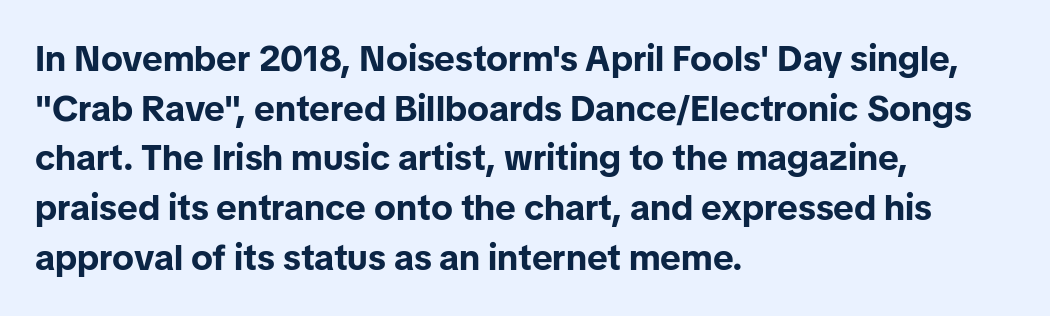
{"serif": "no", "italic": "no", "bold": "yes", "weight": "bold", "width": "normal", "stroke_contrast": "low", "x_height": "medium", "monospaced": "no", "underline": "no", "align": "left", "line_spacing": "normal", "line_spacing_ratio": 1.38, "letter_spacing": "normal", "letter_spacing_em": 0.0, "glyph_px": 36}
